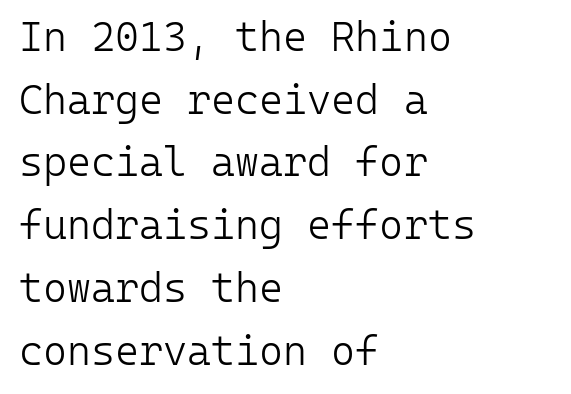
Q: Is the text bold? A: No.
Q: Is the text italic (slanted)? A: No, it is upright.
Q: Is the typeface a serif or a sans-serif typeface? A: Sans-serif.
Q: Is the text underlined? A: No.
Q: How is the paragraph aligned? A: Left-aligned.
Q: Is the spacing between letters normal or unusually wide? A: Normal.
Q: Is the spacing between lines tight, normal or loose? A: Normal.
Q: Width (condensed, normal, or wide)? A: Normal.
Q: Stroke contrast? A: Low.
Q: x-height? A: Medium.
Q: Monospaced? A: Yes.
